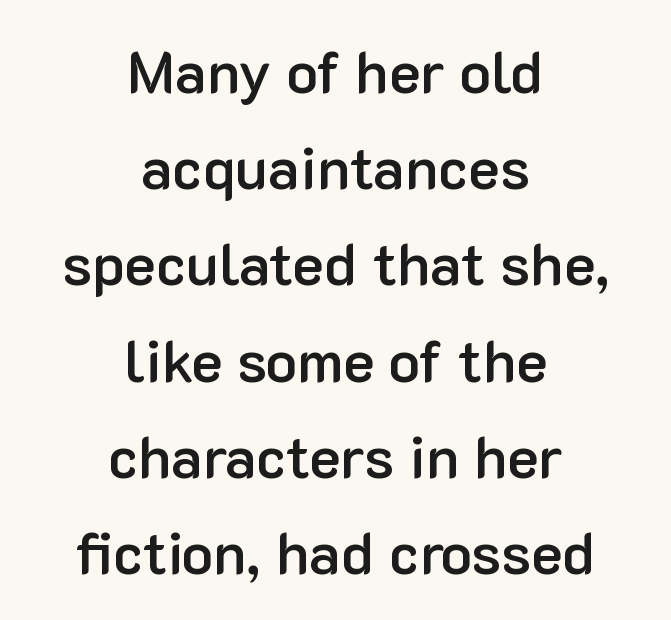
The image shows 59 px semibold sans-serif type, upright; set centered, normal line spacing (1.63x), normal letter spacing, not underlined; low stroke contrast and a medium x-height.
